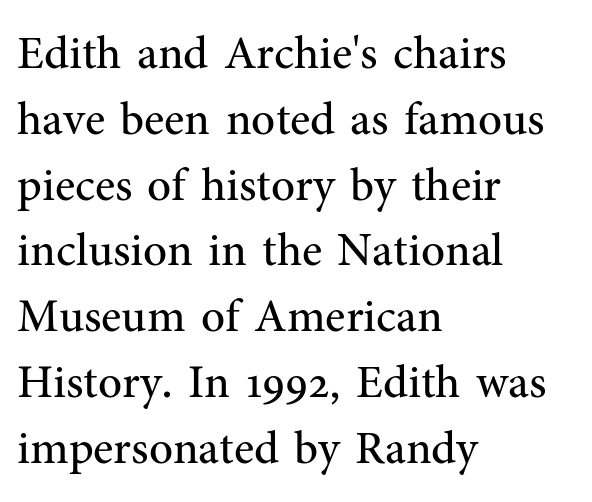
Is this a fixed-width face? No — the glyphs have proportional, varying widths. The font's upright variant was chosen for this text. One-word summary of the alignment: left. Line spacing here is normal. Beneath every word, the page is bare.
